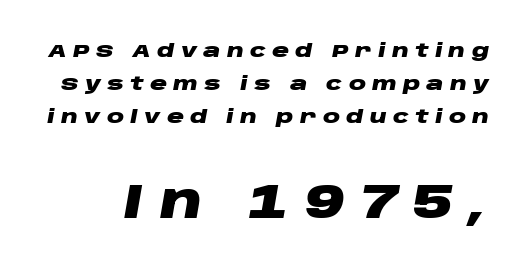
Q: Is the text bold? A: Yes.
Q: Is the text italic (slanted)? A: Yes, it leans right by about 10 degrees.
Q: Is the text underlined? A: No.
Q: Is the spacing between letters normal or unusually wide? A: Unusually wide.
Q: Which block of text is set in a larger size, the first (top) or the second (bottom)? A: The second (bottom) one.
Q: Width (condensed, normal, or wide)? A: Wide.
Q: Stroke contrast? A: Low.
Q: x-height? A: Large.
Q: Monospaced? A: No.
